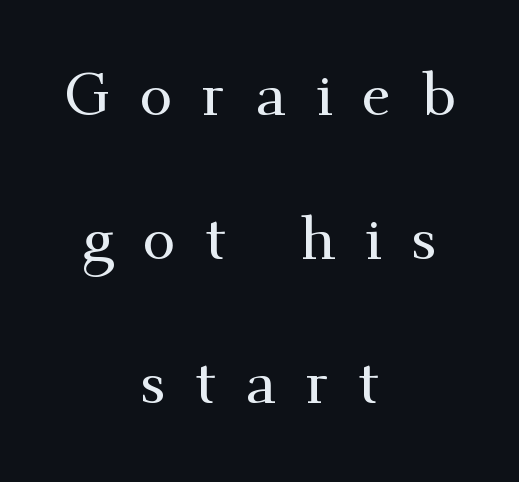
Q: Is the text italic (slanted)? A: No, it is upright.
Q: Is the typeface a serif or a sans-serif typeface? A: Serif.
Q: Is the text underlined? A: No.
Q: How is the paragraph aligned? A: Centered.
Q: Is the spacing between letters normal or unusually wide? A: Unusually wide.
Q: Is the spacing between lines tight, normal or loose? A: Loose.
Q: Width (condensed, normal, or wide)? A: Normal.
Q: Stroke contrast? A: Medium.
Q: x-height? A: Small.
Q: Monospaced? A: No.
